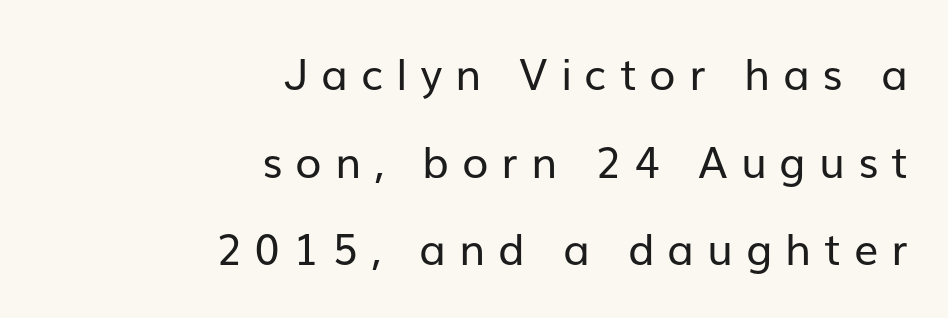
Ordinary non-slanted type is in use. These lines have a slow, spaced-out rhythm from letter to letter. This rendering uses right alignment, leaving the left contour irregular. Any mark beneath the type? The region is blank.
